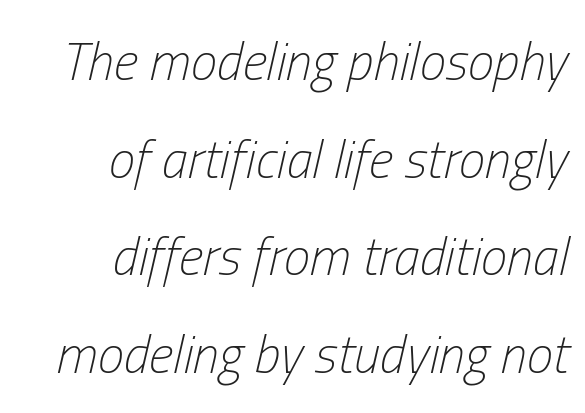
{"italic": "yes", "lean": "right", "slant_degrees": 13, "bold": "no", "weight": "light", "width": "condensed", "stroke_contrast": "low", "x_height": "medium", "monospaced": "no", "underline": "no", "align": "right", "line_spacing_ratio": 1.84, "letter_spacing": "normal", "letter_spacing_em": 0.0, "glyph_px": 53}
